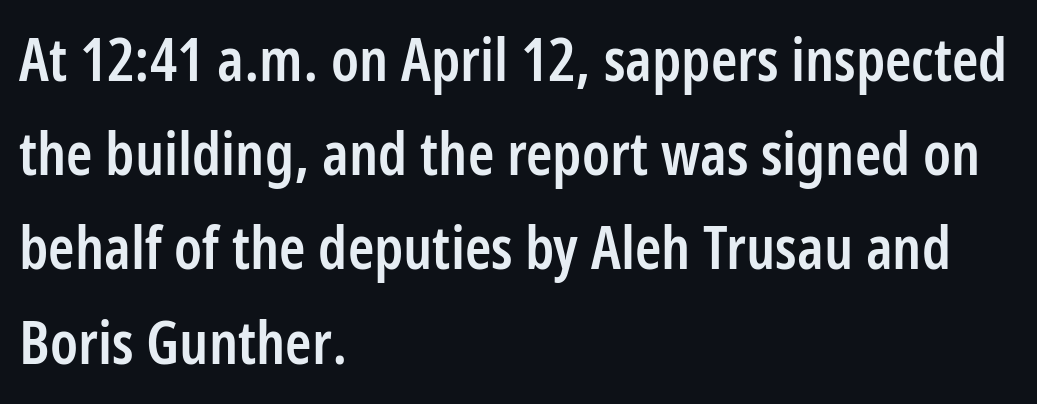
The image shows 60 px semibold, condensed sans-serif type, upright; set left-aligned, normal line spacing (1.57x), normal letter spacing, not underlined; low stroke contrast and a medium x-height.
